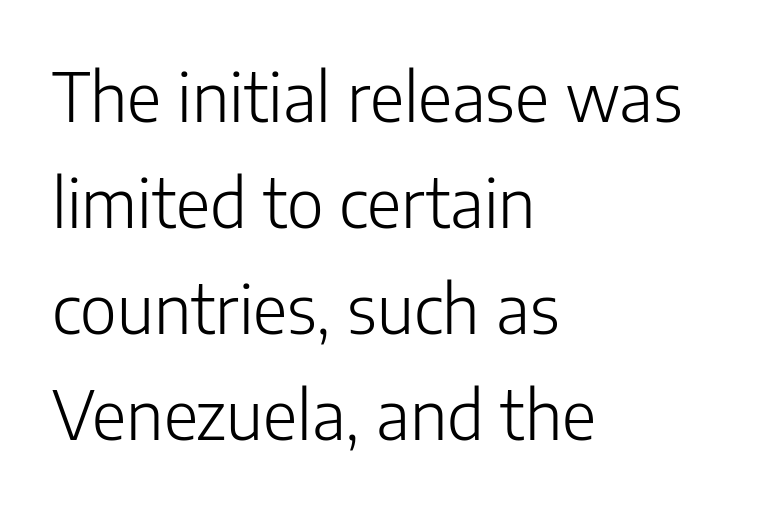
Q: Is the text bold? A: No.
Q: Is the text italic (slanted)? A: No, it is upright.
Q: Is the typeface a serif or a sans-serif typeface? A: Sans-serif.
Q: Is the text underlined? A: No.
Q: How is the paragraph aligned? A: Left-aligned.
Q: Is the spacing between letters normal or unusually wide? A: Normal.
Q: Is the spacing between lines tight, normal or loose? A: Normal.
Q: Width (condensed, normal, or wide)? A: Normal.
Q: Stroke contrast? A: Low.
Q: x-height? A: Medium.
Q: Monospaced? A: No.
